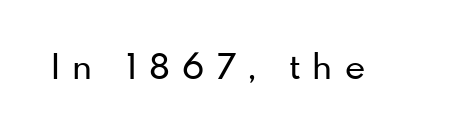
{"serif": "no", "italic": "no", "width": "normal", "stroke_contrast": "low", "x_height": "small", "monospaced": "no", "underline": "no", "letter_spacing": "wide", "letter_spacing_em": 0.35, "glyph_px": 35}
